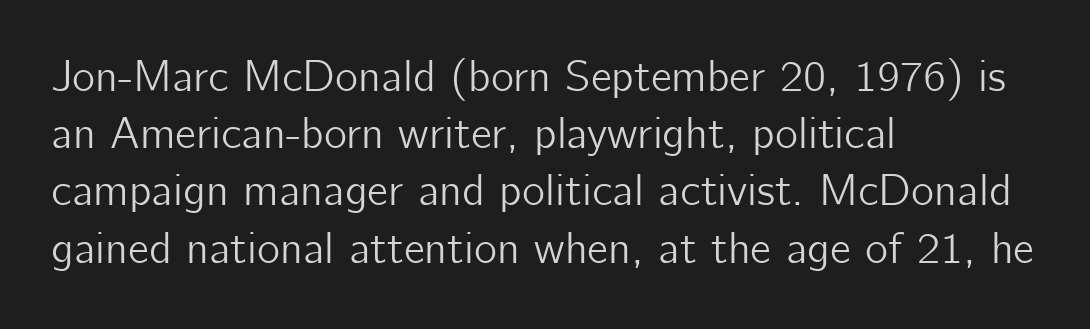
Type without underlining. Characters remain perfectly vertical along every line. This sample has the flowing, uneven cadence of proportional lettering. What's the leading like? Ordinary, nothing unusual. This rendering leaves character spacing at its baseline value. The ragged edge is on the right, which tells us the setting is flush left.
